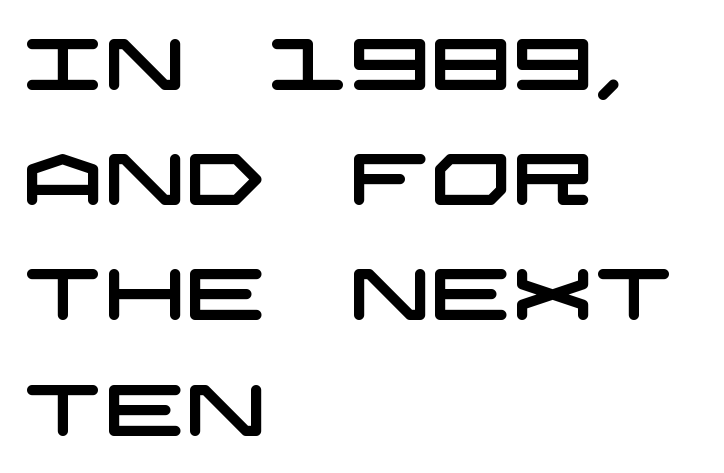
Q: Is the typeface a serif or a sans-serif typeface? A: Sans-serif.
Q: Is the text underlined? A: No.
Q: How is the paragraph aligned? A: Left-aligned.
Q: Is the spacing between letters normal or unusually wide? A: Normal.
Q: Is the spacing between lines tight, normal or loose? A: Normal.
Q: Width (condensed, normal, or wide)? A: Wide.
Q: Stroke contrast? A: Low.
Q: x-height? A: Large.
